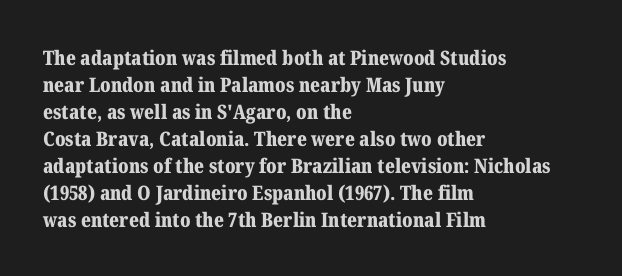
{"italic": "no", "bold": "yes", "underline": "no", "align": "left", "line_spacing": "normal", "line_spacing_ratio": 1.35, "letter_spacing": "normal", "letter_spacing_em": 0.0, "glyph_px": 20}
